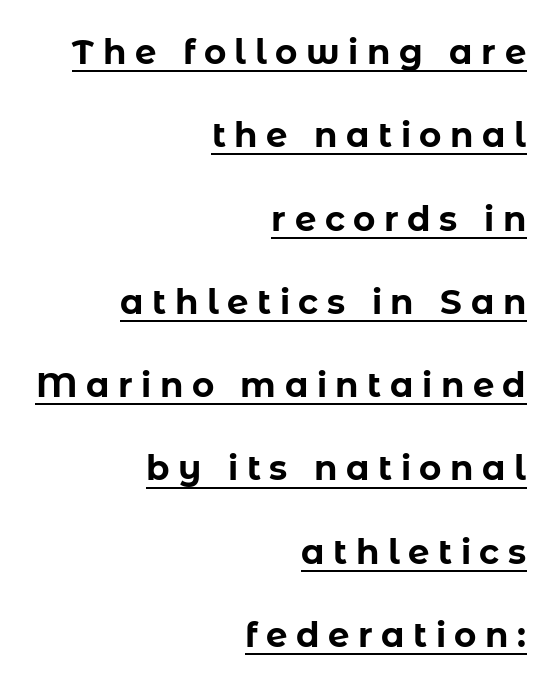
Note: no serifs on the glyphs. Baseline-to-baseline distance is far greater than the letter height. These lines carry a lot of weight — the face is fully bold. Honestly, the letter spacing is so wide it's the main thing you notice.
